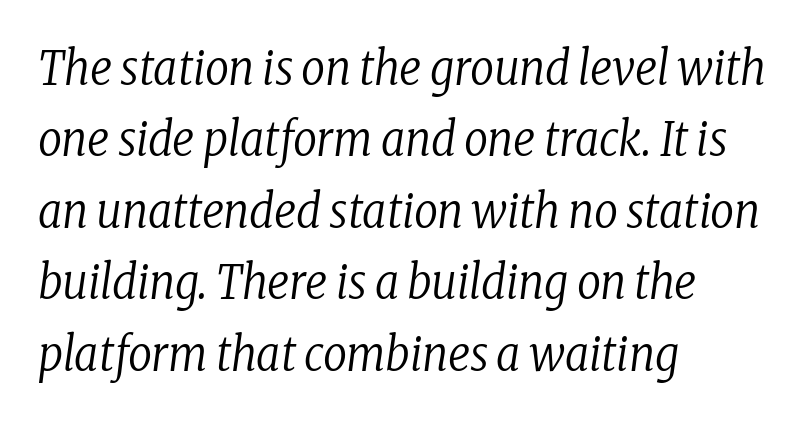
The font is comparable to plain body text, perhaps lighter. The rendering applies a slant to the glyphs. Caption: multi-line text, flush left, ragged right. Does the leading feel generous? No, just average. Words float on clear page, feet unadorned.
